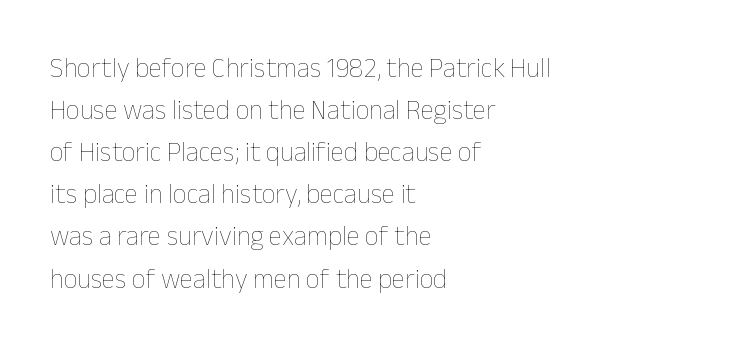
Each new line begins a customary step beneath the previous one. The passage shown is not underscored anywhere. Weight: not bold — regular or lighter. Nope, not italic — everything's standing straight. A classic flush-left, rag-right setting is used for this passage.
